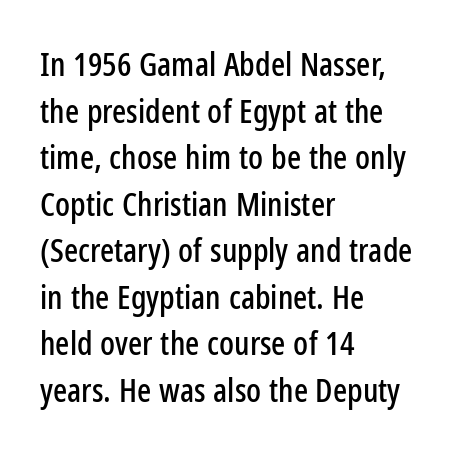
{"serif": "no", "italic": "no", "width": "condensed", "stroke_contrast": "low", "x_height": "medium", "monospaced": "no", "underline": "no", "align": "left", "line_spacing": "normal", "line_spacing_ratio": 1.41, "letter_spacing": "normal", "letter_spacing_em": 0.0, "glyph_px": 33}
